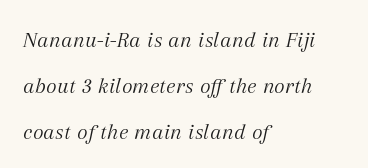
{"italic": "yes", "lean": "right", "slant_degrees": 12, "bold": "no", "underline": "no", "align": "left", "line_spacing": "loose", "line_spacing_ratio": 1.99, "letter_spacing": "normal", "letter_spacing_em": 0.0, "glyph_px": 23}
